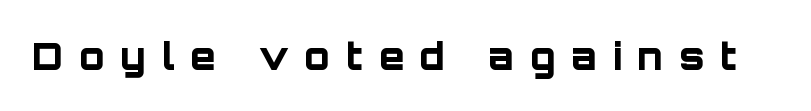
A roman cut, with each character standing at attention. Bold? Absolutely — the strokes are thick and heavy. You could not count columns in this text — the font is proportionally spaced. The tracking jumps out immediately: characters are airy and widely separated. Typographically, this falls in the sans-serif category. A bare baseline throughout the passage.
